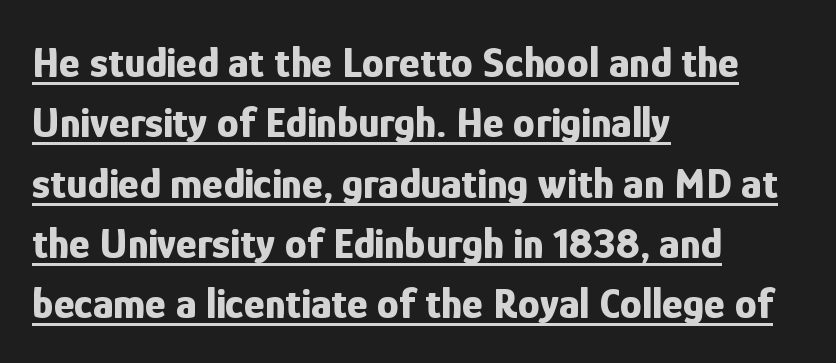
The image shows 44 px bold, condensed sans-serif type, upright; set left-aligned, normal line spacing (1.37x), normal letter spacing, underlined; low stroke contrast and a medium x-height.
